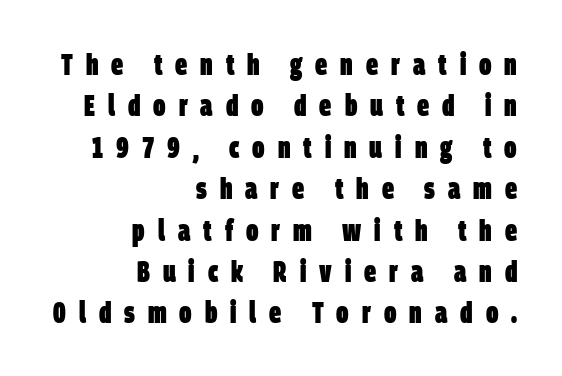
{"serif": "no", "bold": "yes", "weight": "heavy", "width": "condensed", "stroke_contrast": "low", "x_height": "large", "monospaced": "no", "underline": "no", "align": "right", "line_spacing": "normal", "line_spacing_ratio": 1.38, "letter_spacing": "wide", "letter_spacing_em": 0.43, "glyph_px": 30}
